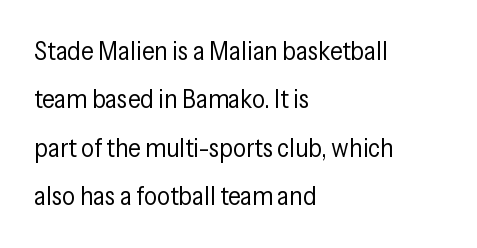
The image shows 26 px text type, upright; set left-aligned, line spacing 1.86x, normal letter spacing, not underlined.
